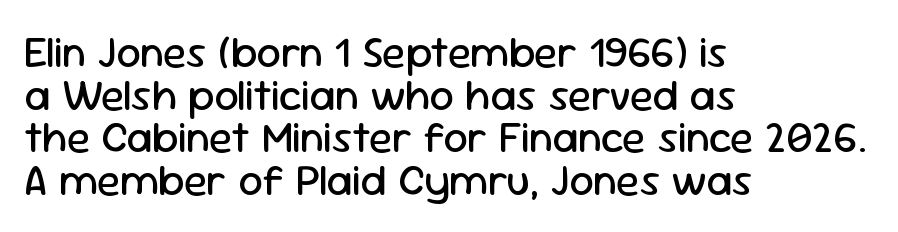
Q: Is the text bold? A: No.
Q: Is the text italic (slanted)? A: No, it is upright.
Q: Is the typeface a serif or a sans-serif typeface? A: Sans-serif.
Q: Is the text underlined? A: No.
Q: How is the paragraph aligned? A: Left-aligned.
Q: Is the spacing between letters normal or unusually wide? A: Normal.
Q: Is the spacing between lines tight, normal or loose? A: Tight.
Q: Width (condensed, normal, or wide)? A: Normal.
Q: Stroke contrast? A: Low.
Q: x-height? A: Medium.
Q: Monospaced? A: No.
